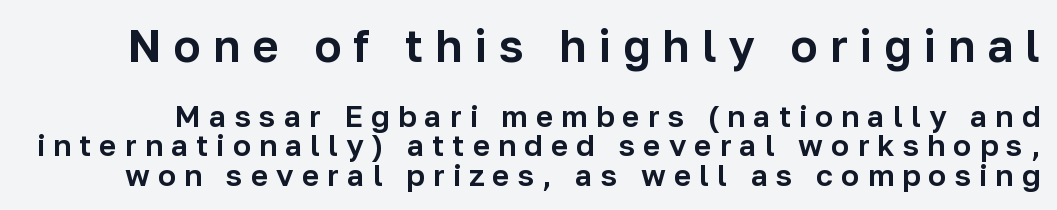
{"serif": "no", "italic": "no", "width": "normal", "stroke_contrast": "low", "x_height": "medium", "monospaced": "no", "underline": "no", "line_spacing": "tight", "line_spacing_ratio": 0.98, "letter_spacing": "wide", "letter_spacing_em": 0.27, "larger_block": "first", "size_ratio": 1.5, "glyph_px": 45}
